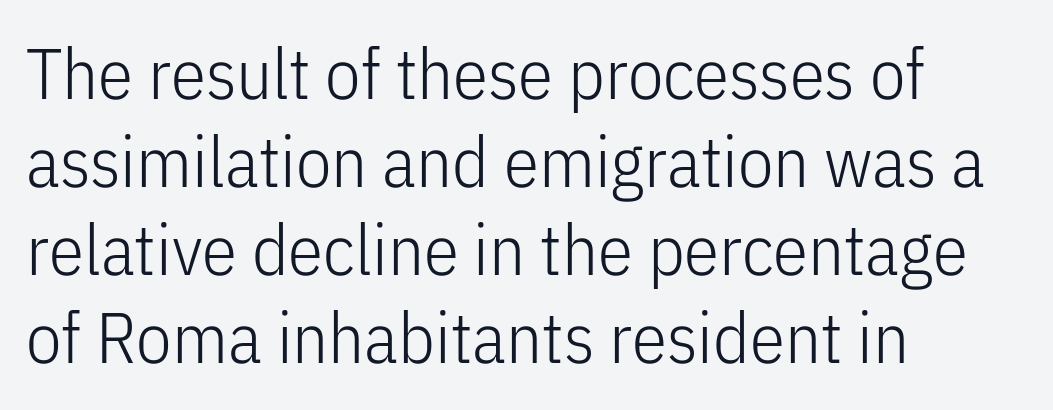
The image shows 71 px light, condensed sans-serif type, upright; set left-aligned, line spacing 1.24x, normal letter spacing, not underlined; low stroke contrast and a medium x-height.
